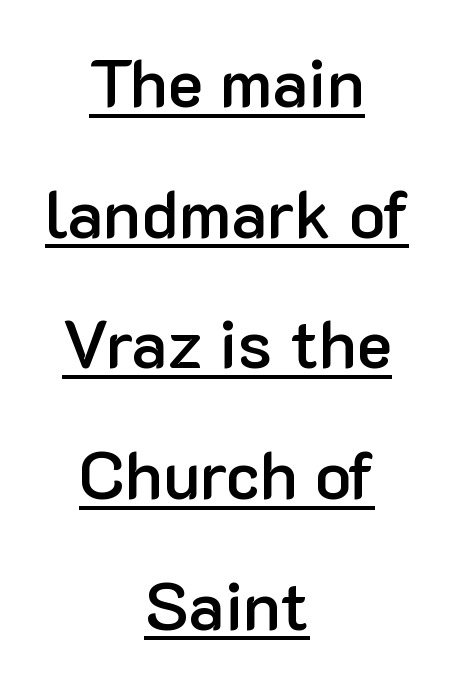
The image shows 67 px semibold sans-serif type, upright; set centered, loose line spacing (1.95x), normal letter spacing, underlined; low stroke contrast and a medium x-height.
